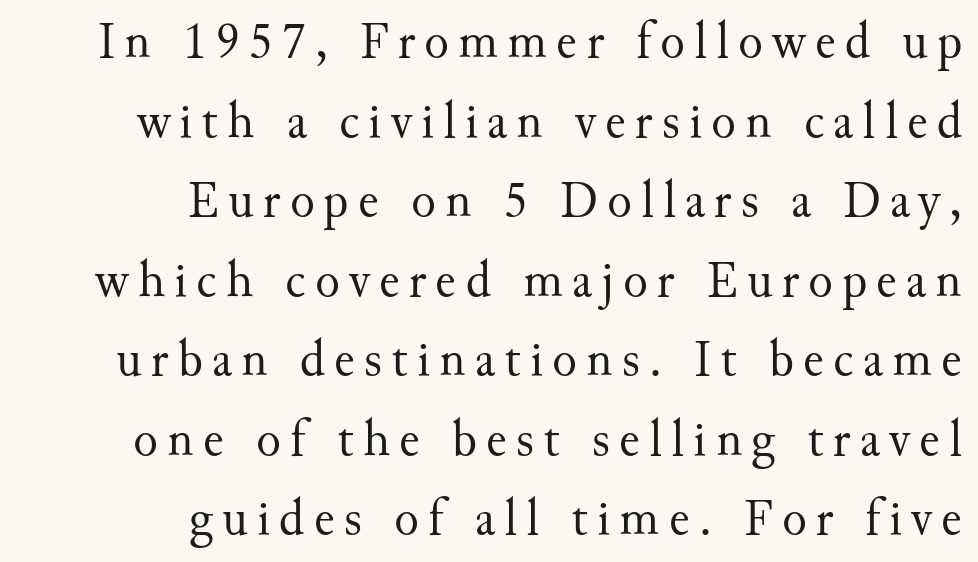
Q: Is the text bold? A: No.
Q: Is the text italic (slanted)? A: No, it is upright.
Q: Is the typeface a serif or a sans-serif typeface? A: Serif.
Q: Is the text underlined? A: No.
Q: How is the paragraph aligned? A: Right-aligned.
Q: Is the spacing between lines tight, normal or loose? A: Normal.
Q: Width (condensed, normal, or wide)? A: Normal.
Q: Stroke contrast? A: Medium.
Q: x-height? A: Small.
Q: Monospaced? A: No.
